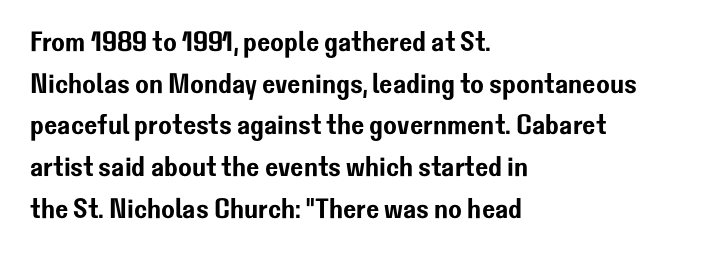
{"serif": "no", "italic": "no", "width": "normal", "stroke_contrast": "low", "x_height": "medium", "monospaced": "no", "underline": "no", "align": "left", "line_spacing": "normal", "line_spacing_ratio": 1.49, "letter_spacing": "normal", "letter_spacing_em": 0.0, "glyph_px": 28}
